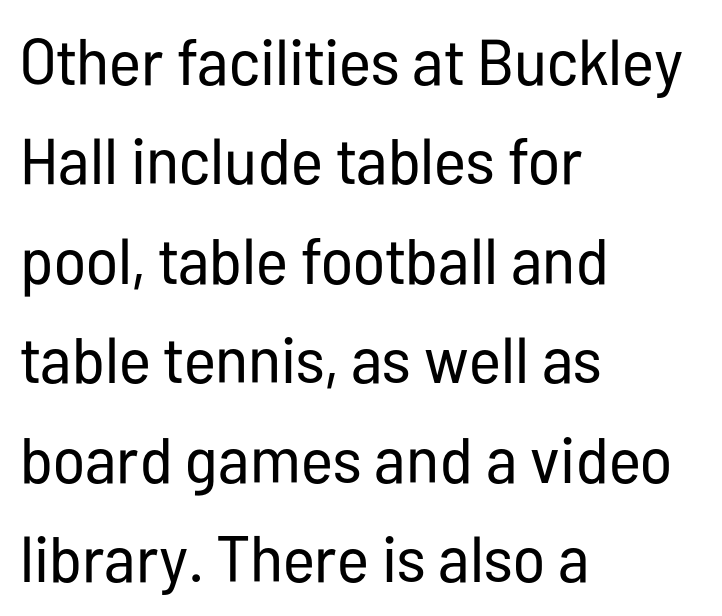
The image shows 65 px regular-weight, condensed sans-serif type, upright; set left-aligned, normal line spacing (1.53x), normal letter spacing, not underlined; low stroke contrast and a medium x-height.
